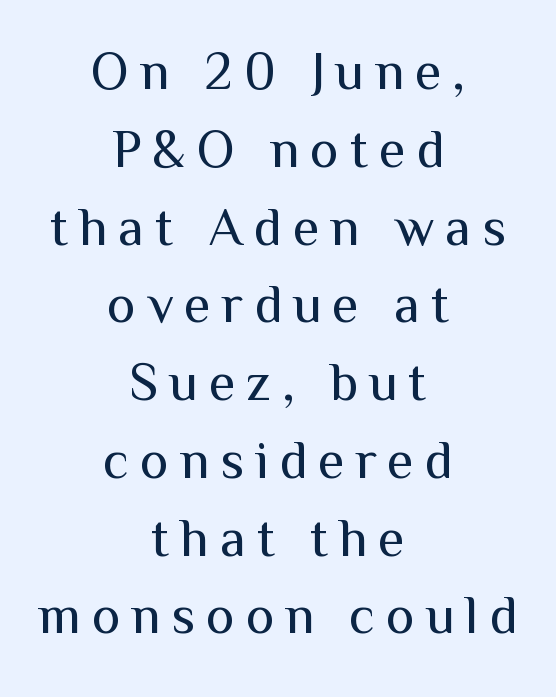
These lines are composed in type without serifs. The cut favours lightness, reaching ordinary text weight at its darkest. The string is rendered with underlining switched off. Here the glyphs are tracked loosely, breaking word shapes into spaced letters. The font's upright variant was chosen for this text. Regular leading.
